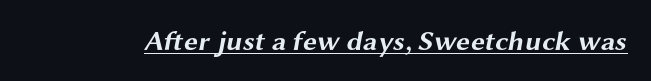
{"serif": "no", "bold": "yes", "weight": "bold", "width": "wide", "stroke_contrast": "medium", "x_height": "medium", "monospaced": "no", "underline": "yes", "letter_spacing": "normal", "letter_spacing_em": 0.0, "glyph_px": 28}
